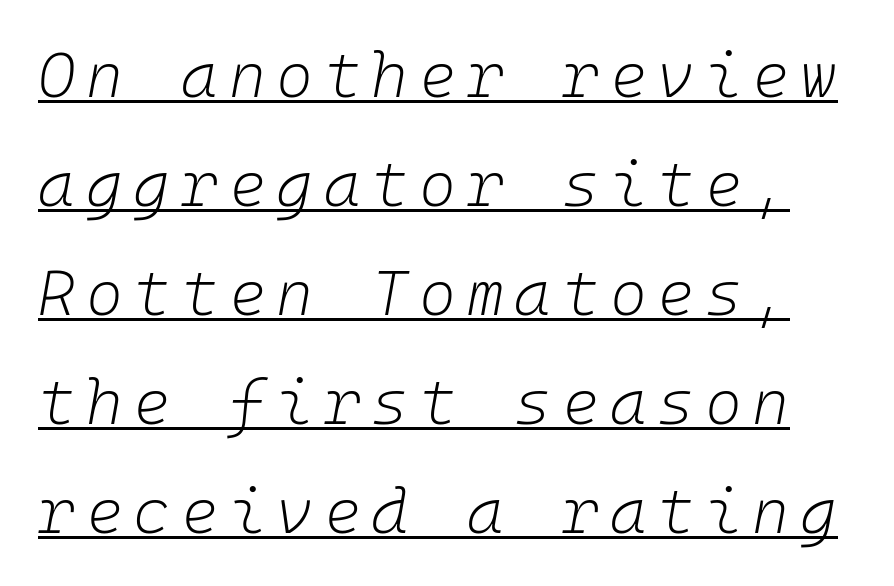
A light-to-regular cut is what we see here. The typography opts for an oblique posture over an upright one. Compared with undecorated copy, this sample adds a rule below the words.
